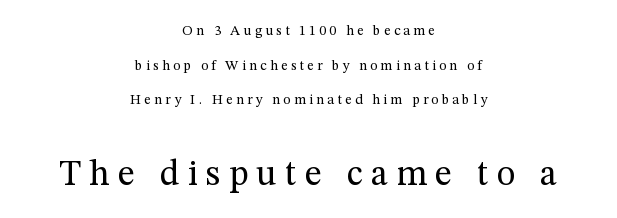
{"serif": "yes", "italic": "no", "bold": "no", "weight": "regular", "width": "normal", "stroke_contrast": "medium", "x_height": "medium", "monospaced": "no", "underline": "no", "align": "center", "line_spacing": "loose", "line_spacing_ratio": 2.47, "letter_spacing": "wide", "letter_spacing_em": 0.23, "larger_block": "second", "size_ratio": 2.57, "glyph_px": 36}
